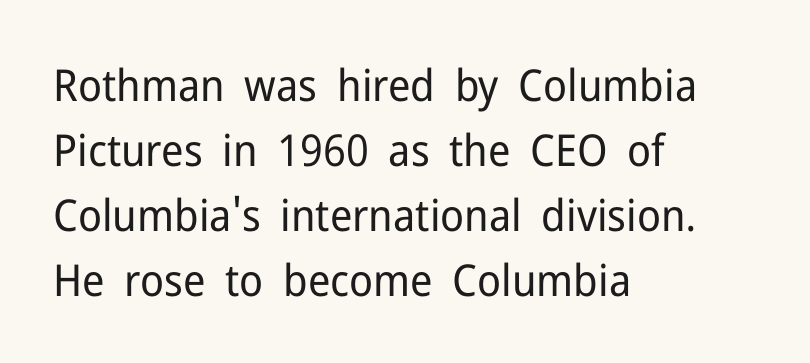
Q: Is the text bold? A: No.
Q: Is the text italic (slanted)? A: No, it is upright.
Q: Is the typeface a serif or a sans-serif typeface? A: Sans-serif.
Q: Is the text underlined? A: No.
Q: How is the paragraph aligned? A: Left-aligned.
Q: Is the spacing between letters normal or unusually wide? A: Normal.
Q: Is the spacing between lines tight, normal or loose? A: Normal.
Q: Width (condensed, normal, or wide)? A: Normal.
Q: Stroke contrast? A: Low.
Q: x-height? A: Medium.
Q: Monospaced? A: No.
